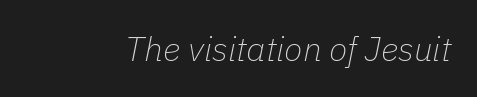
The face used here is proportionally spaced, like ordinary book or web type. The type is set solid horizontally, with unmodified tracking. The gap between lines stays unmarked. You can tell it's italic because the verticals aren't actually vertical. The typesetting does not lean heavy: it is not bold.
